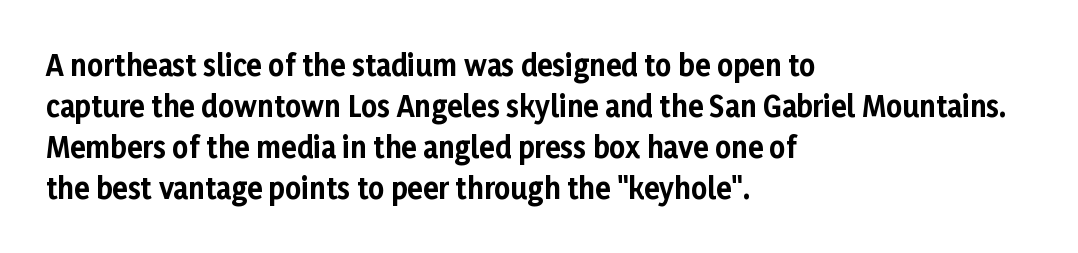
The image shows 28 px bold sans-serif type, upright; set left-aligned, normal line spacing (1.46x), normal letter spacing, not underlined; low stroke contrast and a medium x-height.
